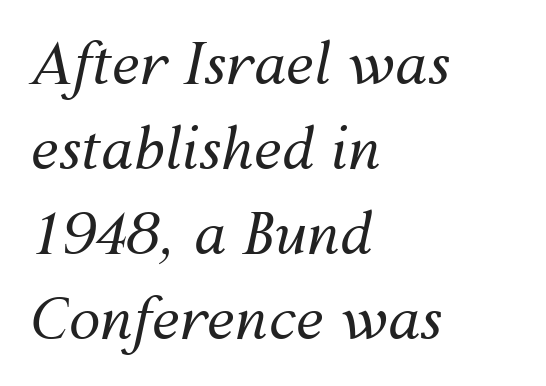
Yep, that's italic — everything's leaning. Weight: not bold — regular or lighter. The designer left line spacing at the default. Anything drawn beneath the words? Only blank space. Leftover space on each line is placed entirely after the last word.
